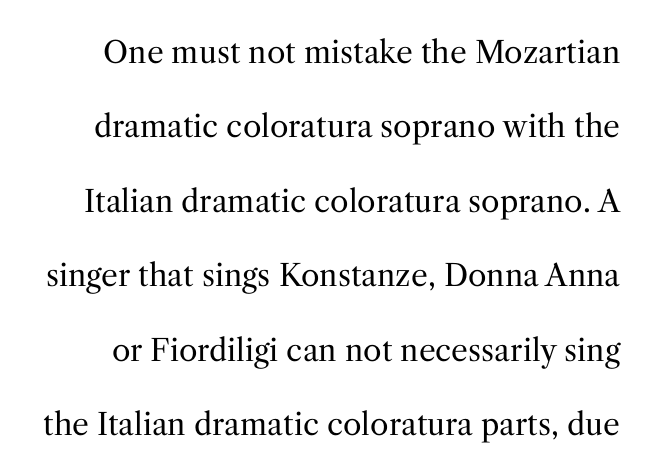
Q: Is the text bold? A: No.
Q: Is the text italic (slanted)? A: No, it is upright.
Q: Is the typeface a serif or a sans-serif typeface? A: Serif.
Q: Is the text underlined? A: No.
Q: Is the spacing between letters normal or unusually wide? A: Normal.
Q: Is the spacing between lines tight, normal or loose? A: Loose.
Q: Width (condensed, normal, or wide)? A: Normal.
Q: Stroke contrast? A: Medium.
Q: x-height? A: Medium.
Q: Monospaced? A: No.
